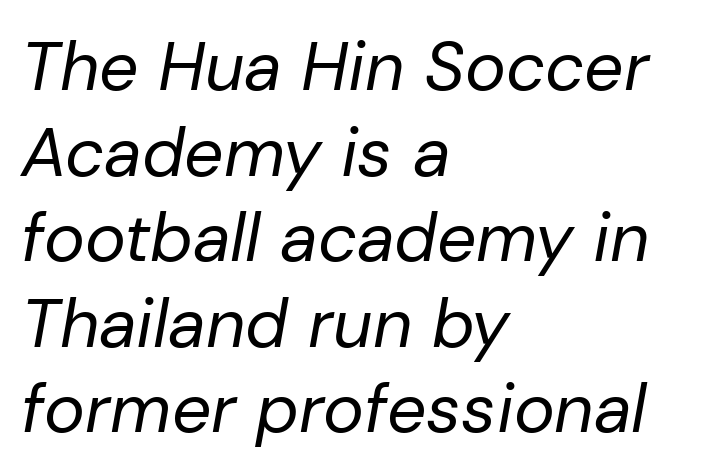
Q: Is the text bold? A: No.
Q: Is the text italic (slanted)? A: Yes, it leans right by about 10 degrees.
Q: Is the text underlined? A: No.
Q: How is the paragraph aligned? A: Left-aligned.
Q: Is the spacing between letters normal or unusually wide? A: Normal.
Q: Width (condensed, normal, or wide)? A: Normal.
Q: Stroke contrast? A: Low.
Q: x-height? A: Medium.
Q: Monospaced? A: No.
